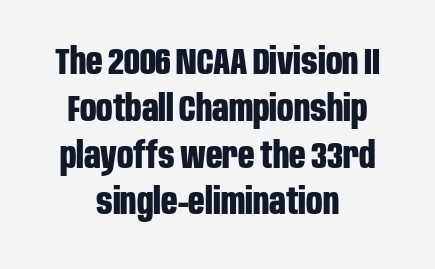
Q: Is the text bold? A: Yes.
Q: Is the text italic (slanted)? A: No, it is upright.
Q: Is the typeface a serif or a sans-serif typeface? A: Sans-serif.
Q: Is the text underlined? A: No.
Q: How is the paragraph aligned? A: Centered.
Q: Is the spacing between letters normal or unusually wide? A: Normal.
Q: Is the spacing between lines tight, normal or loose? A: Normal.
Q: Width (condensed, normal, or wide)? A: Condensed.
Q: Stroke contrast? A: Low.
Q: x-height? A: Large.
Q: Monospaced? A: No.
